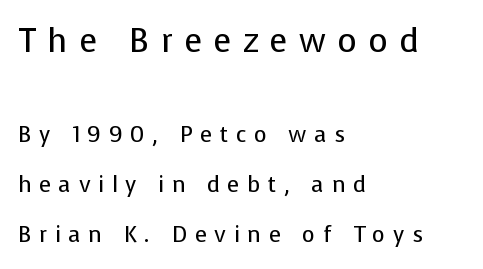
Q: Is the text bold? A: No.
Q: Is the text italic (slanted)? A: No, it is upright.
Q: Is the typeface a serif or a sans-serif typeface? A: Sans-serif.
Q: Is the text underlined? A: No.
Q: How is the paragraph aligned? A: Left-aligned.
Q: Is the spacing between letters normal or unusually wide? A: Unusually wide.
Q: Is the spacing between lines tight, normal or loose? A: Loose.
Q: Which block of text is set in a larger size, the first (top) or the second (bottom)? A: The first (top) one.
Q: Width (condensed, normal, or wide)? A: Normal.
Q: Stroke contrast? A: Low.
Q: x-height? A: Medium.
Q: Monospaced? A: No.
